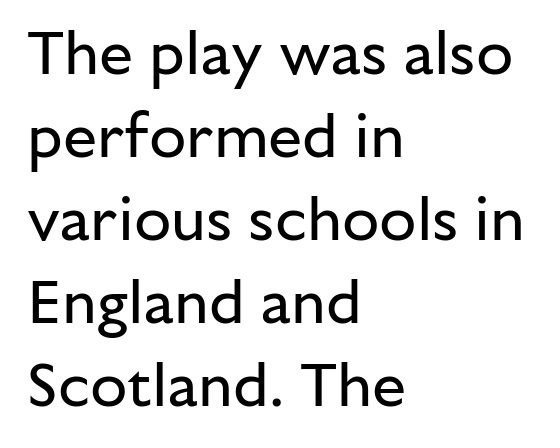
The image shows 61 px regular-weight sans-serif type, upright; set left-aligned, normal line spacing (1.36x), normal letter spacing, not underlined; low stroke contrast and a medium x-height.
